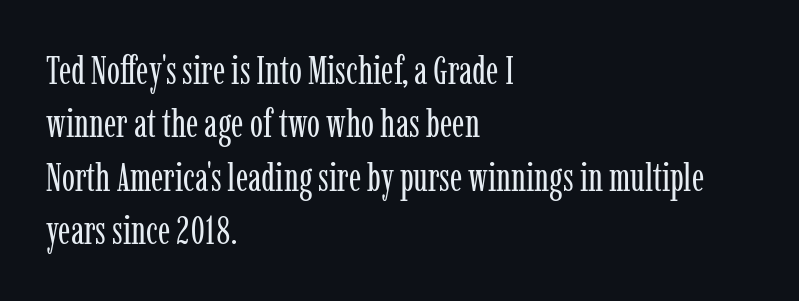
{"serif": "yes", "italic": "no", "bold": "no", "weight": "regular", "width": "condensed", "stroke_contrast": "low", "x_height": "medium", "monospaced": "no", "underline": "no", "align": "left", "line_spacing": "normal", "line_spacing_ratio": 1.37, "letter_spacing": "normal", "letter_spacing_em": 0.0, "glyph_px": 39}
